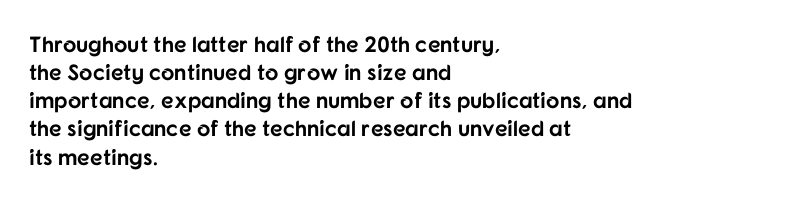
Q: Is the text bold? A: Yes.
Q: Is the text italic (slanted)? A: No, it is upright.
Q: Is the text underlined? A: No.
Q: How is the paragraph aligned? A: Left-aligned.
Q: Is the spacing between letters normal or unusually wide? A: Normal.
Q: Is the spacing between lines tight, normal or loose? A: Normal.
